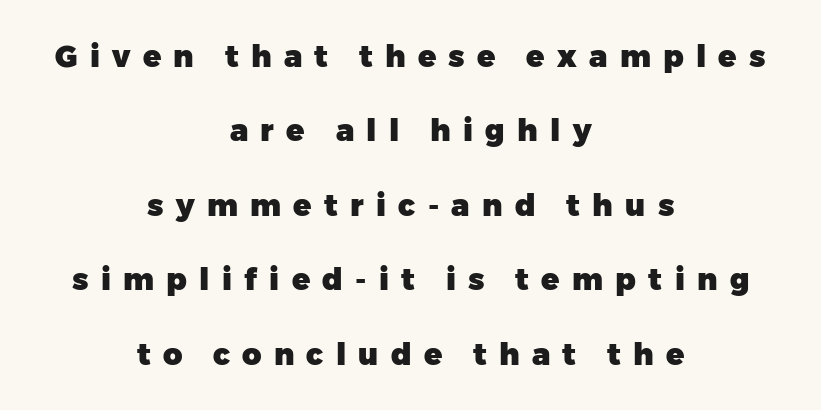
Q: Is the text bold? A: Yes.
Q: Is the text italic (slanted)? A: No, it is upright.
Q: Is the typeface a serif or a sans-serif typeface? A: Sans-serif.
Q: Is the text underlined? A: No.
Q: How is the paragraph aligned? A: Centered.
Q: Is the spacing between letters normal or unusually wide? A: Unusually wide.
Q: Is the spacing between lines tight, normal or loose? A: Loose.
Q: Width (condensed, normal, or wide)? A: Normal.
Q: Stroke contrast? A: Low.
Q: x-height? A: Medium.
Q: Monospaced? A: No.
